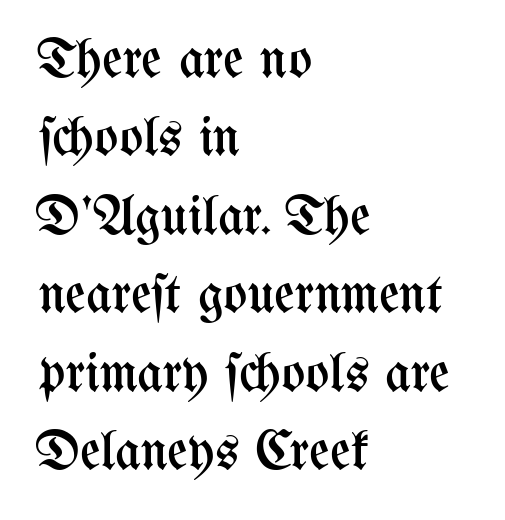
Q: Is the text bold? A: No.
Q: Is the text italic (slanted)? A: No, it is upright.
Q: Is the text underlined? A: No.
Q: How is the paragraph aligned? A: Left-aligned.
Q: Is the spacing between letters normal or unusually wide? A: Normal.
Q: Is the spacing between lines tight, normal or loose? A: Normal.
Q: Width (condensed, normal, or wide)? A: Condensed.
Q: Stroke contrast? A: Medium.
Q: x-height? A: Medium.
Q: Monospaced? A: No.
